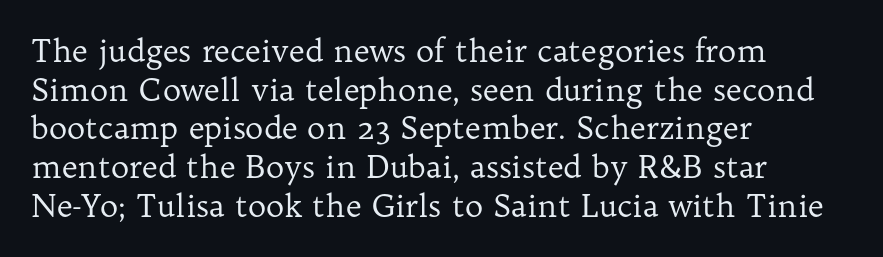
The image shows 31 px regular-weight serif type, upright; set left-aligned, normal line spacing (1.25x), normal letter spacing, not underlined; low stroke contrast and a medium x-height.
